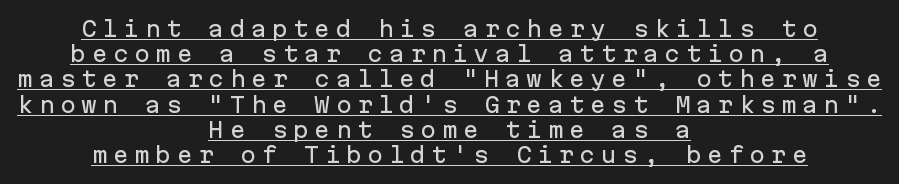
The specimen reads as upright at a glance. Letter spacing: wide. You can see a thin bar hugging the bottom of the glyphs. Where is the straight margin? There isn't one; the lines are centered.
